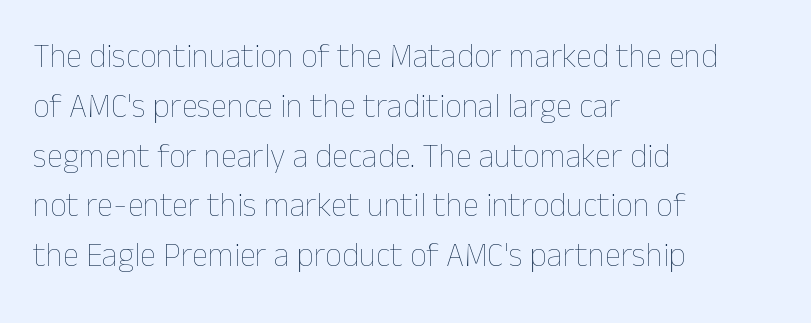
{"italic": "no", "bold": "no", "weight": "thin", "width": "normal", "stroke_contrast": "low", "x_height": "medium", "monospaced": "no", "underline": "no", "align": "left", "line_spacing": "normal", "line_spacing_ratio": 1.51, "letter_spacing": "normal", "letter_spacing_em": 0.0, "glyph_px": 33}
